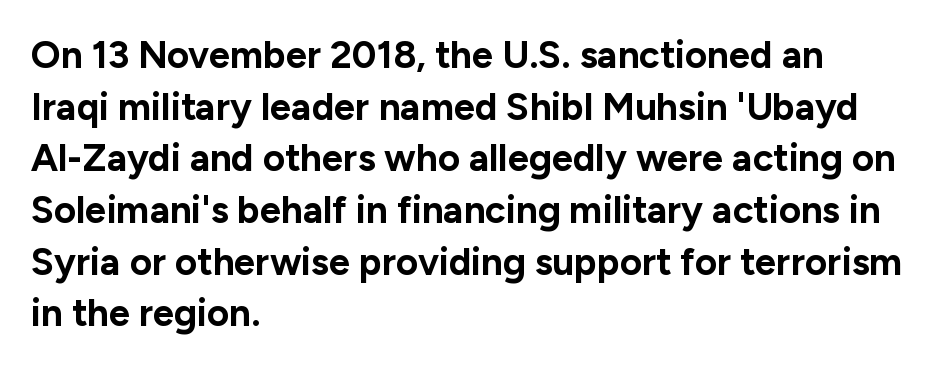
The gap between lines stays unmarked. The type is set solid horizontally, with unmodified tracking. Note: no serifs on the glyphs. Set as a true bold cut, around the 700 mark. A normal amount of white space separates one row of letters from the next.
